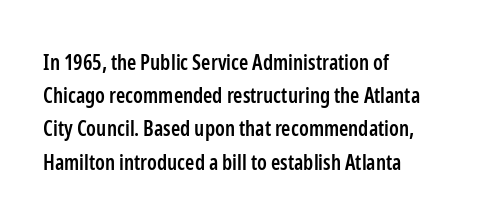
Q: Is the text bold? A: Semi-bold.
Q: Is the text italic (slanted)? A: No, it is upright.
Q: Is the text underlined? A: No.
Q: How is the paragraph aligned? A: Left-aligned.
Q: Is the spacing between letters normal or unusually wide? A: Normal.
Q: Is the spacing between lines tight, normal or loose? A: Normal.
